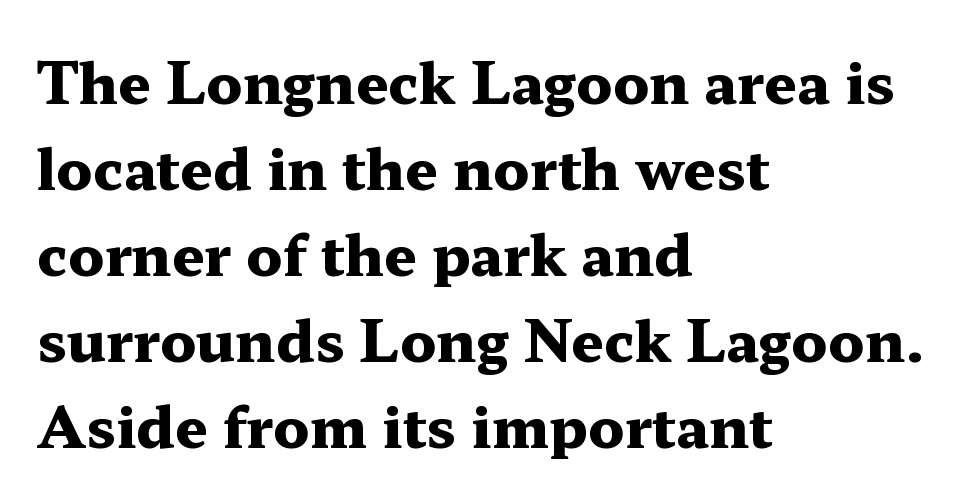
{"serif": "yes", "italic": "no", "bold": "yes", "weight": "heavy", "width": "wide", "stroke_contrast": "medium", "x_height": "medium", "monospaced": "no", "underline": "no", "align": "left", "line_spacing": "normal", "line_spacing_ratio": 1.51, "letter_spacing": "normal", "letter_spacing_em": 0.0, "glyph_px": 57}
